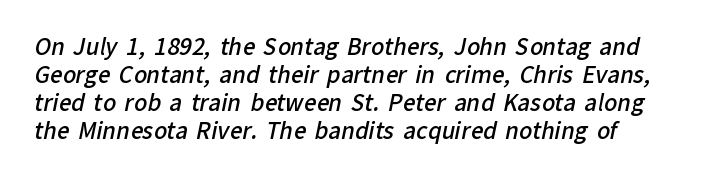
The image shows 22 px text type; set normal line spacing (1.28x), normal letter spacing, not underlined.
